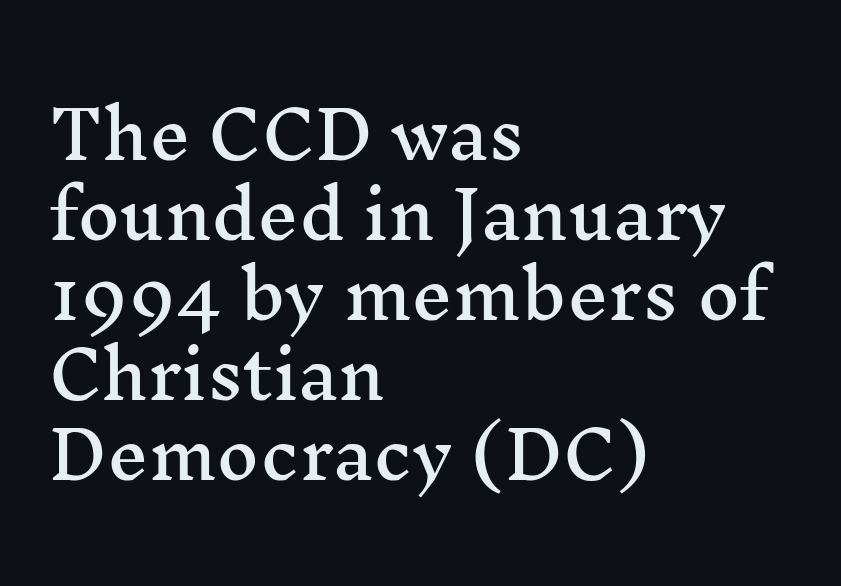
The image shows 65 px wide serif type, upright; set left-aligned, line spacing 1.23x, normal letter spacing, not underlined; medium stroke contrast and a medium x-height.
